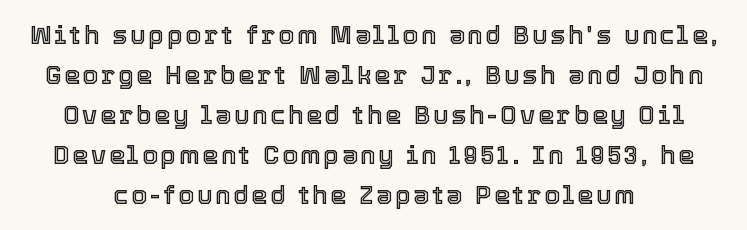
Q: Is the text italic (slanted)? A: No, it is upright.
Q: Is the text underlined? A: No.
Q: How is the paragraph aligned? A: Centered.
Q: Is the spacing between lines tight, normal or loose? A: Normal.
